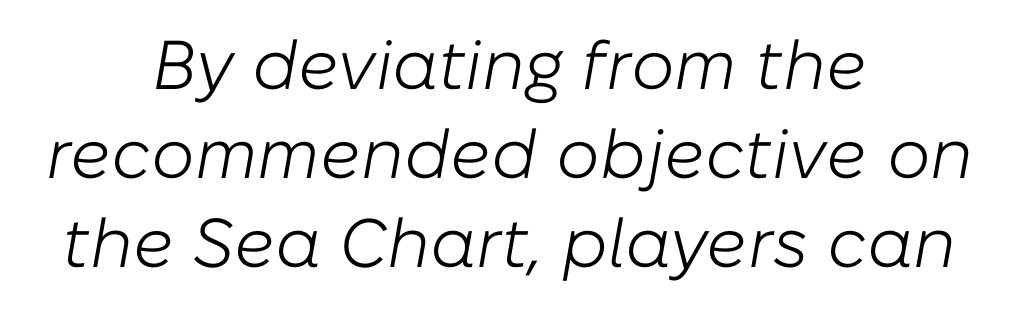
The image shows 69 px light type, italic (leaning right); set centered, normal line spacing (1.29x), normal letter spacing, not underlined; low stroke contrast and a medium x-height.
